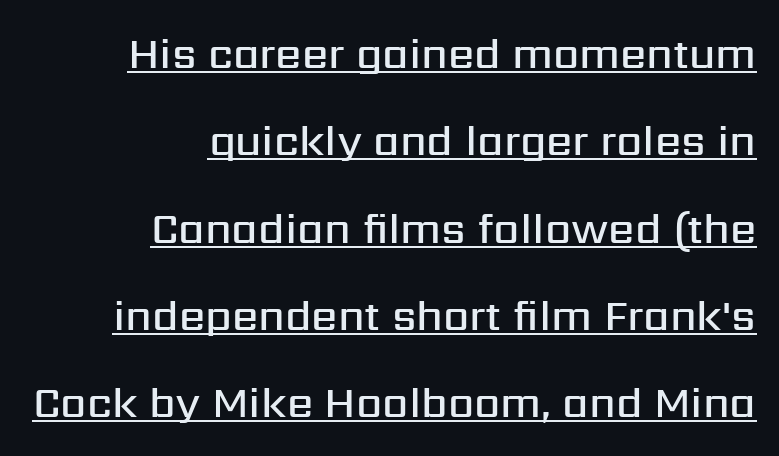
The image shows 42 px semibold sans-serif type, upright; set right-aligned, loose line spacing (2.08x), normal letter spacing, underlined; medium stroke contrast and a medium x-height.
